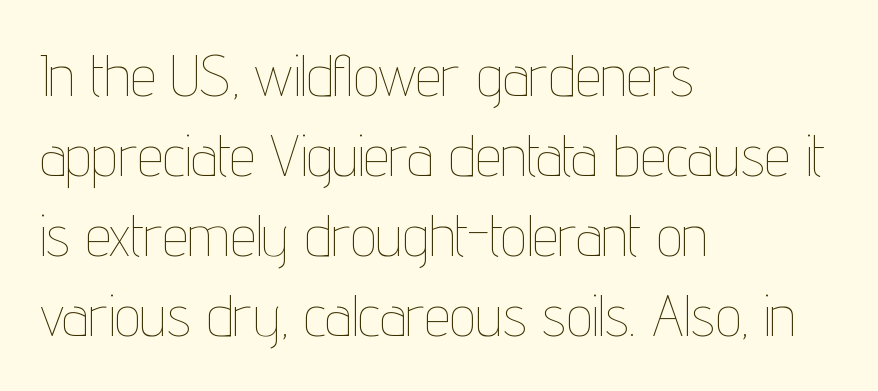
Q: Is the text bold? A: No.
Q: Is the text italic (slanted)? A: No, it is upright.
Q: Is the text underlined? A: No.
Q: How is the paragraph aligned? A: Left-aligned.
Q: Is the spacing between letters normal or unusually wide? A: Normal.
Q: Is the spacing between lines tight, normal or loose? A: Normal.
Q: Width (condensed, normal, or wide)? A: Condensed.
Q: Stroke contrast? A: Low.
Q: x-height? A: Medium.
Q: Monospaced? A: No.
